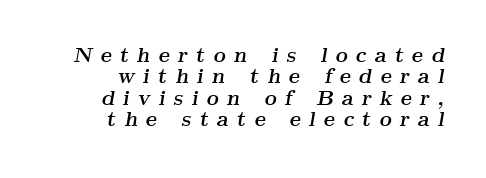
Q: Is the text bold? A: Yes.
Q: Is the text italic (slanted)? A: Yes, it leans right by about 9 degrees.
Q: Is the text underlined? A: No.
Q: How is the paragraph aligned? A: Right-aligned.
Q: Is the spacing between letters normal or unusually wide? A: Unusually wide.
Q: Is the spacing between lines tight, normal or loose? A: Tight.
